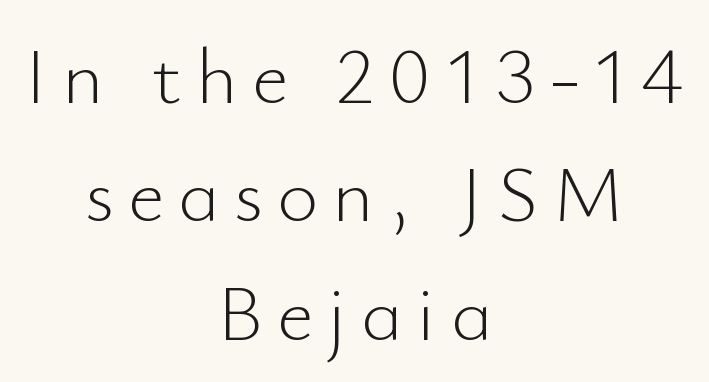
The rendering uses a moderate line-height, typical for paragraphs. Style check: upright. Weight: regular or lighter. The letters advance in unequal steps, a hallmark of proportional type.
